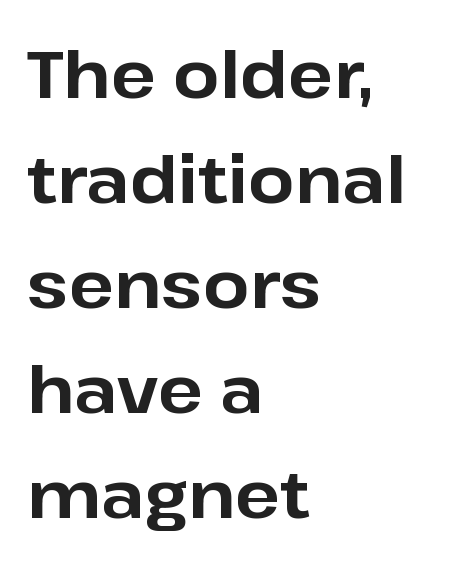
Emphasis by weight is at full strength: bold. Unlike italic type, these characters show no tilt at all. The face used here is proportionally spaced, like ordinary book or web type. Check under the words: just untouched page. Notice how the passage keeps a crisp vertical edge on the left only.
